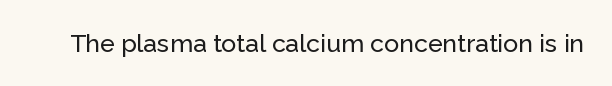
If you drew a line through each stem, it would be perfectly vertical. Characters follow at the spacing the type designer built in. The words here are not underlined.
